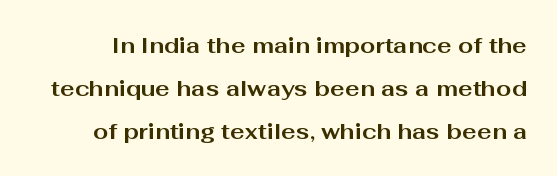
Q: Is the text bold? A: Yes.
Q: Is the text italic (slanted)? A: No, it is upright.
Q: Is the text underlined? A: No.
Q: Is the spacing between letters normal or unusually wide? A: Normal.
Q: Is the spacing between lines tight, normal or loose? A: Loose.
